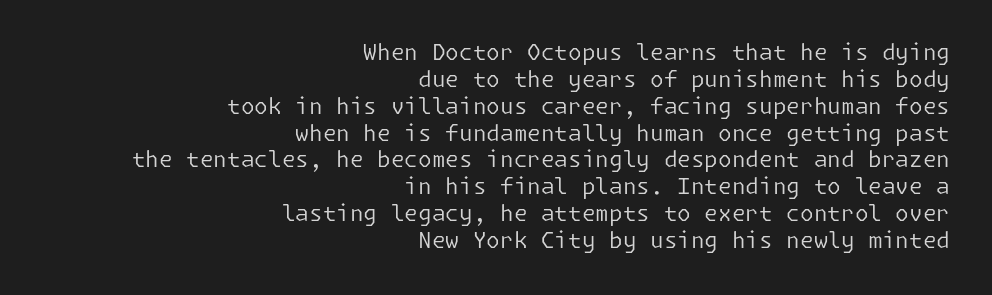
Q: Is the text bold? A: No.
Q: Is the text italic (slanted)? A: No, it is upright.
Q: Is the text underlined? A: No.
Q: How is the paragraph aligned? A: Right-aligned.
Q: Is the spacing between letters normal or unusually wide? A: Normal.
